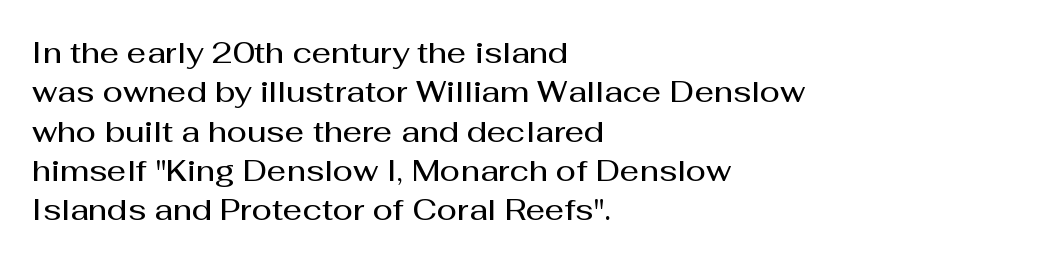
Tracking here is standard; glyphs follow each other at the usual distance. The specimen omits any rule beneath the text block's lines. Teacher's note: observe the even left margin — that is flush-left alignment. Leading: standard. Upright lettering throughout.
